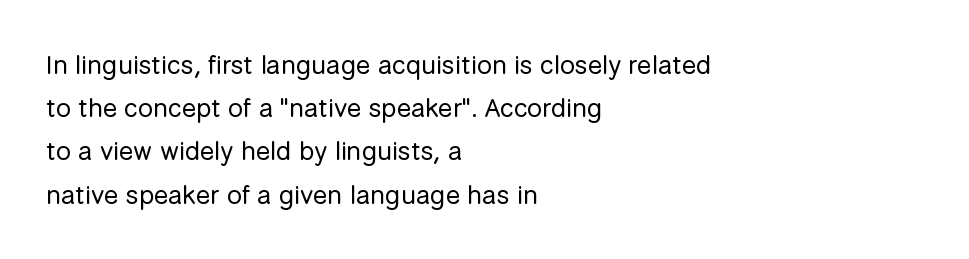
Posture: straight, roman, zero tilt. Notice how descenders clear the ascenders below comfortably — that's standard leading. Visually the block forms a straight wall on the left and a jagged coastline on the right. Descenders hang freely into open space. The type is set solid horizontally, with unmodified tracking. Heft: none added — not bold.
